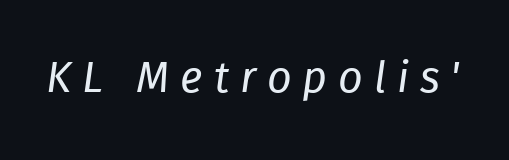
The image shows 43 px regular-weight type, italic (leaning right); set unusually wide letter spacing (+0.25 em), not underlined; low stroke contrast and a medium x-height.
